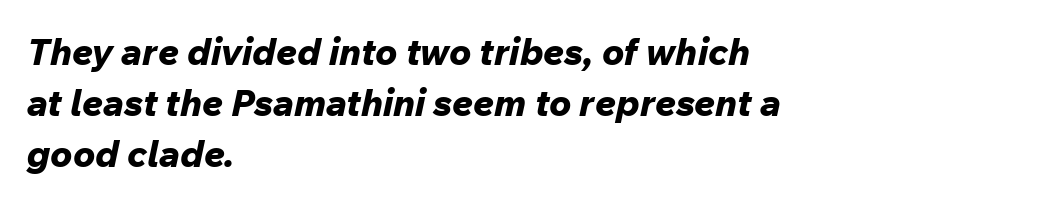
The image shows 37 px bold type, italic (leaning right); set left-aligned, normal line spacing (1.38x), normal letter spacing, not underlined; low stroke contrast and a medium x-height.
